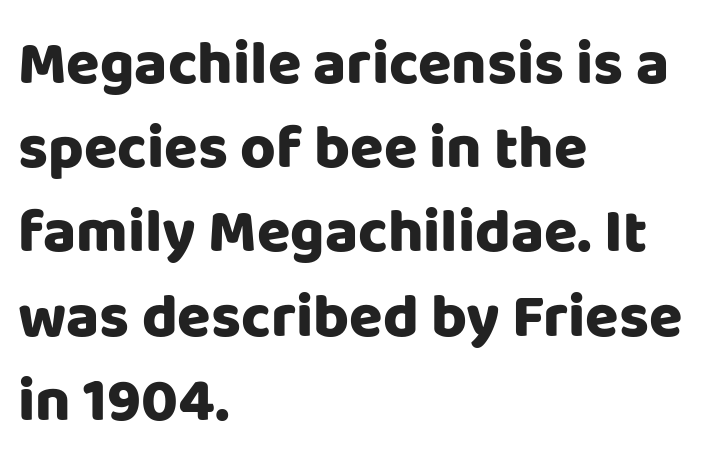
The face used here is a sans, in the tradition of grotesques and geometrics. Honestly, the row spacing looks completely unremarkable. A roman cut, with each character standing at attention. The rendering uses natural spacing where letterforms have individual widths. A typesetter would call this zero additional tracking. A student would call this left alignment; a typographer would say flush left, rag right.
